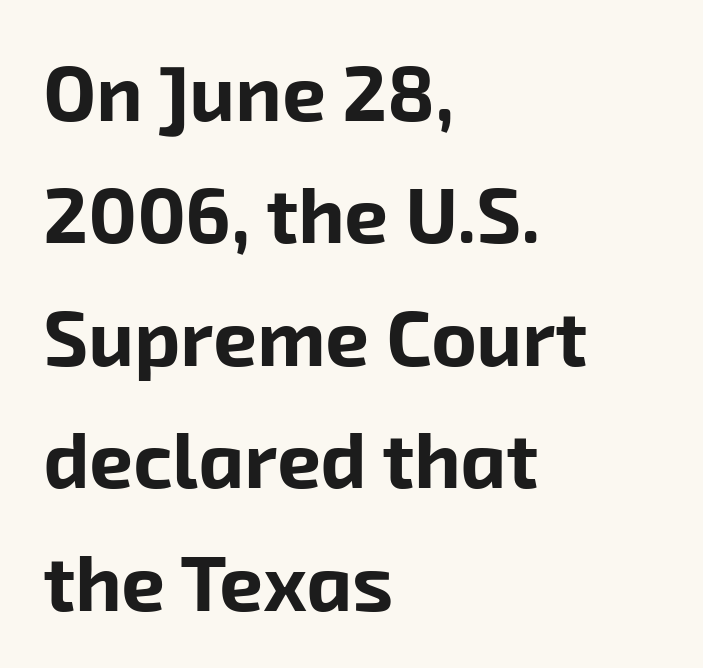
The lines are quadded left. Grotesque or geometric, the face here clearly has no serifs. The foot of each line stays bare and open. If you measured baseline to baseline, you'd find a middling distance. The rendering keeps characters at their native spacing. Is the type bold? Yes — the strokes are clearly thick and heavy.
